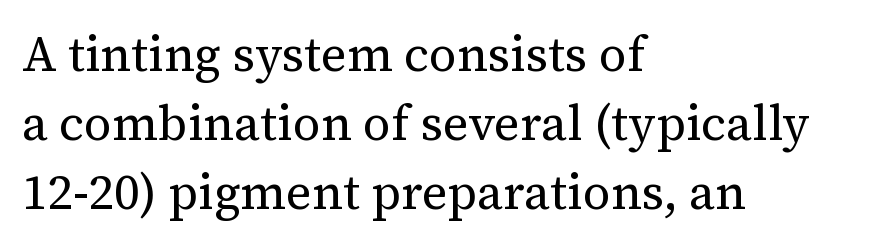
The image shows 49 px regular-weight serif type, upright; set left-aligned, normal line spacing (1.41x), normal letter spacing, not underlined; medium stroke contrast and a medium x-height.
